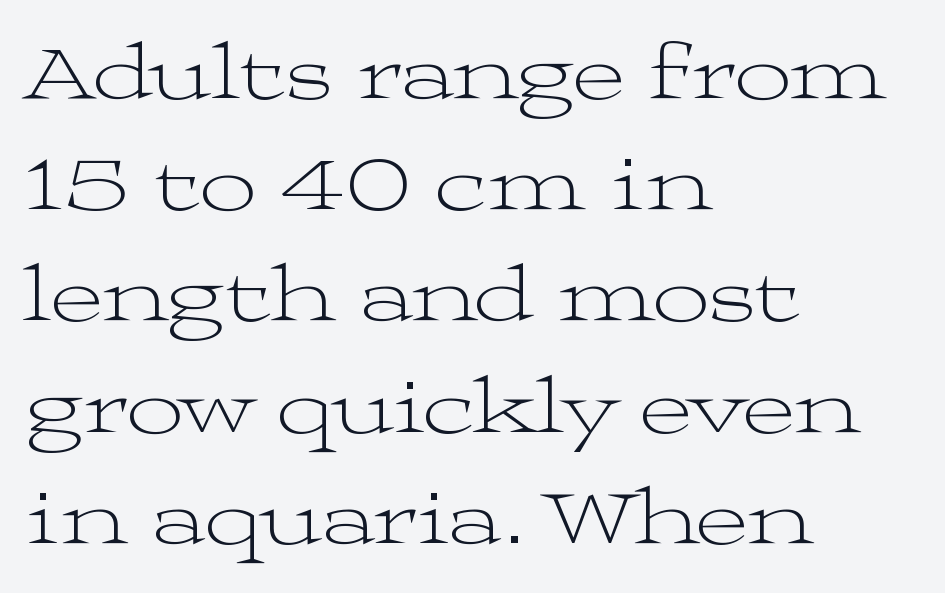
{"serif": "yes", "italic": "no", "bold": "no", "weight": "light", "width": "wide", "stroke_contrast": "medium", "x_height": "medium", "monospaced": "no", "underline": "no", "align": "left", "line_spacing": "normal", "line_spacing_ratio": 1.39, "letter_spacing": "normal", "letter_spacing_em": 0.0, "glyph_px": 80}
